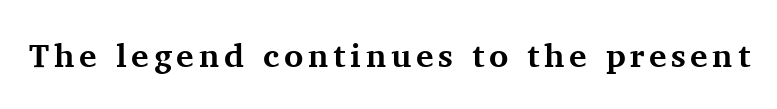
Q: Is the text bold? A: Yes.
Q: Is the text italic (slanted)? A: No, it is upright.
Q: Is the typeface a serif or a sans-serif typeface? A: Serif.
Q: Is the text underlined? A: No.
Q: Width (condensed, normal, or wide)? A: Normal.
Q: Stroke contrast? A: Medium.
Q: x-height? A: Medium.
Q: Monospaced? A: No.
